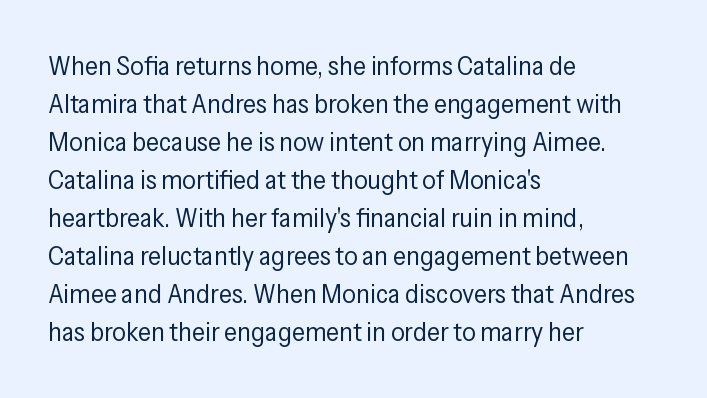
{"italic": "no", "bold": "no", "underline": "no", "align": "left", "line_spacing": "normal", "line_spacing_ratio": 1.41, "letter_spacing": "normal", "letter_spacing_em": 0.0, "glyph_px": 27}
